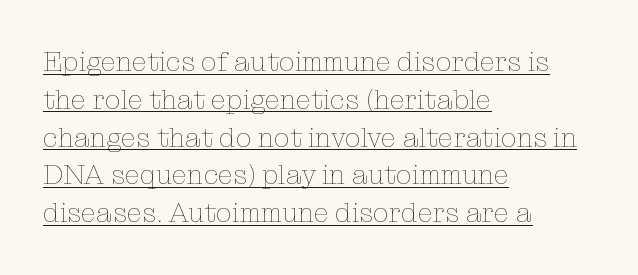
The typesetter chose a ragged-right arrangement here. Posture: vertical. What's the leading like? Ordinary, nothing unusual. The words here are underlined.
